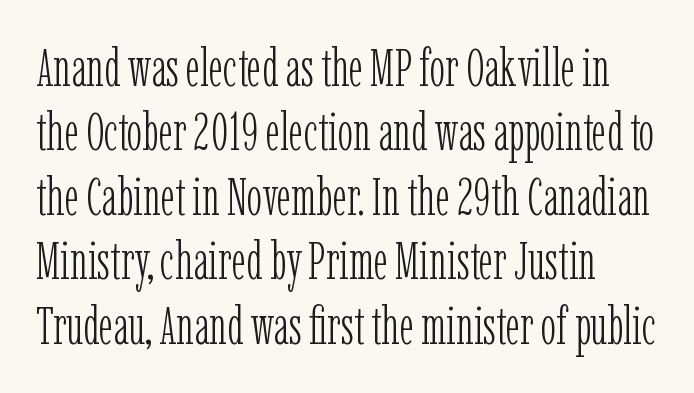
The image shows 52 px light, condensed serif type, upright; set line spacing 1.24x, normal letter spacing, not underlined; low stroke contrast and a medium x-height.
